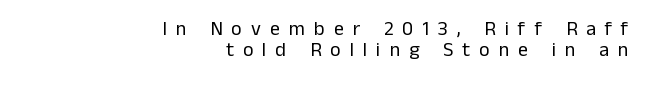
{"italic": "no", "bold": "no", "underline": "no", "align": "right", "line_spacing": "tight", "line_spacing_ratio": 1.04, "letter_spacing": "wide", "letter_spacing_em": 0.45, "glyph_px": 20}
